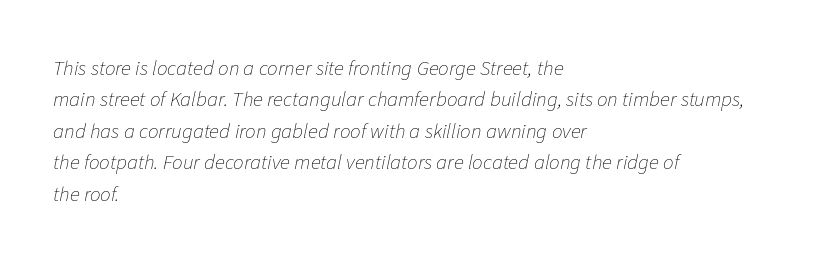
These lines are set flush left with a ragged right edge. The passage shown has conventional tracking throughout. When letters slant like this, we call the style italic. Has an underline been added? It has not. This sample keeps an unexceptional amount of space between lines.
